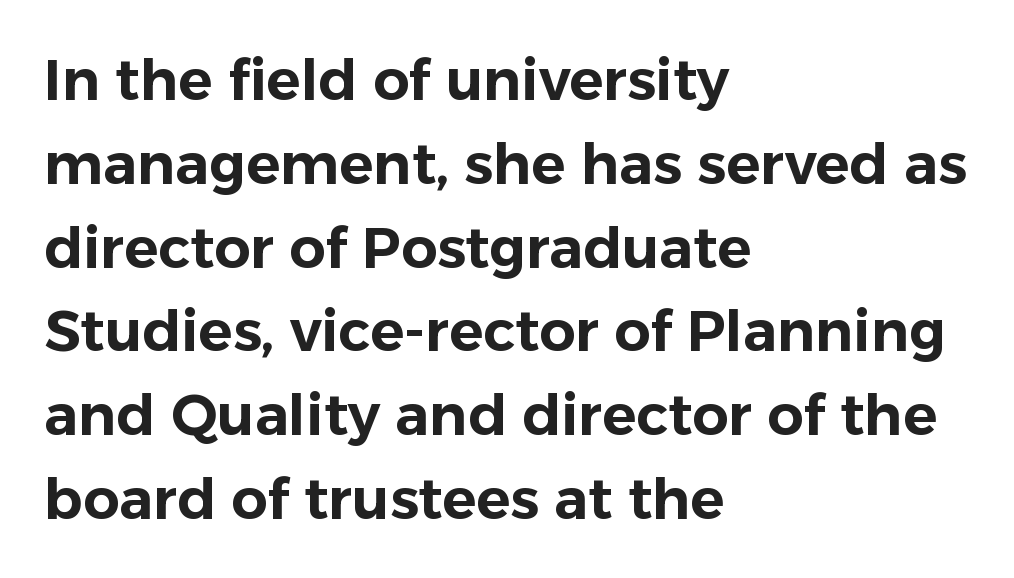
Q: Is the text italic (slanted)? A: No, it is upright.
Q: Is the typeface a serif or a sans-serif typeface? A: Sans-serif.
Q: Is the text underlined? A: No.
Q: How is the paragraph aligned? A: Left-aligned.
Q: Is the spacing between letters normal or unusually wide? A: Normal.
Q: Is the spacing between lines tight, normal or loose? A: Normal.
Q: Width (condensed, normal, or wide)? A: Normal.
Q: Stroke contrast? A: Low.
Q: x-height? A: Medium.
Q: Monospaced? A: No.
